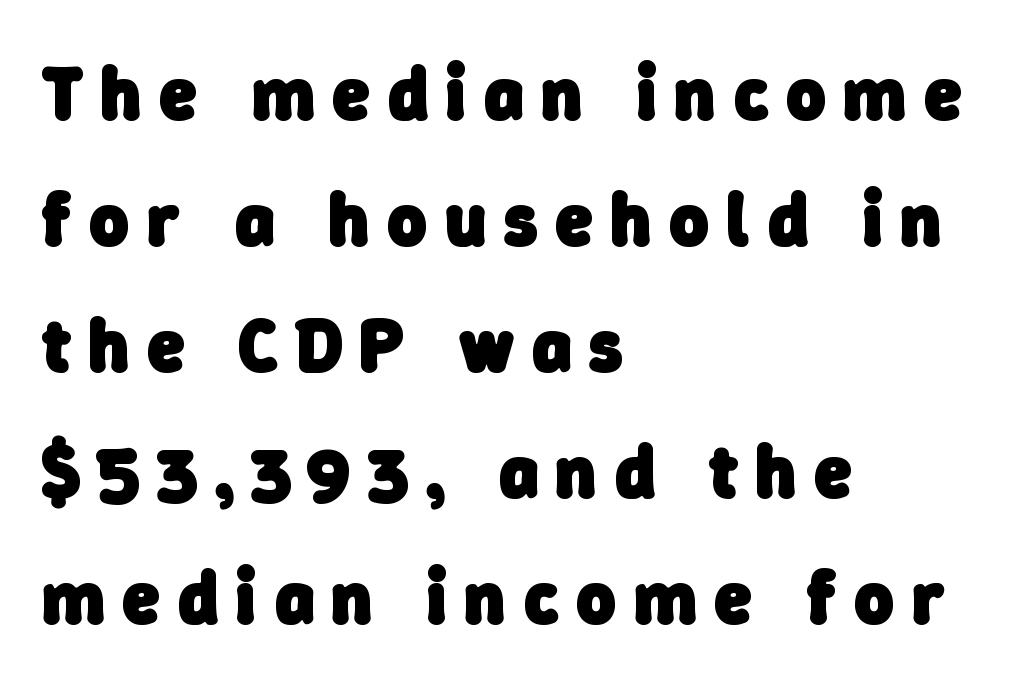
{"serif": "no", "bold": "yes", "weight": "heavy", "width": "normal", "stroke_contrast": "low", "x_height": "medium", "monospaced": "no", "underline": "no", "align": "left", "line_spacing": "normal", "line_spacing_ratio": 1.68, "letter_spacing": "wide", "letter_spacing_em": 0.24, "glyph_px": 75}
